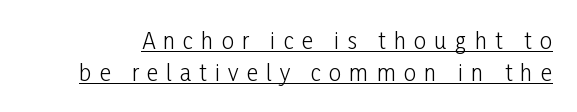
Q: Is the text bold? A: No.
Q: Is the text italic (slanted)? A: No, it is upright.
Q: Is the text underlined? A: Yes.
Q: Is the spacing between letters normal or unusually wide? A: Unusually wide.
Q: Is the spacing between lines tight, normal or loose? A: Normal.
